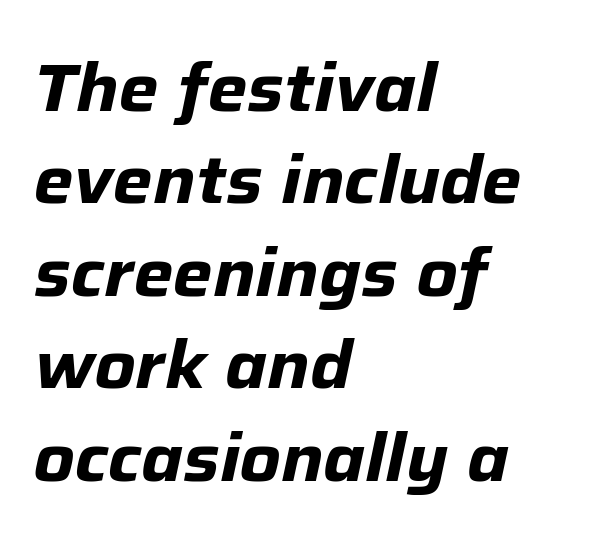
Q: Is the text bold? A: Yes.
Q: Is the text italic (slanted)? A: Yes, it leans right by about 12 degrees.
Q: Is the text underlined? A: No.
Q: How is the paragraph aligned? A: Left-aligned.
Q: Is the spacing between letters normal or unusually wide? A: Normal.
Q: Is the spacing between lines tight, normal or loose? A: Normal.
Q: Width (condensed, normal, or wide)? A: Normal.
Q: Stroke contrast? A: Low.
Q: x-height? A: Medium.
Q: Monospaced? A: No.
